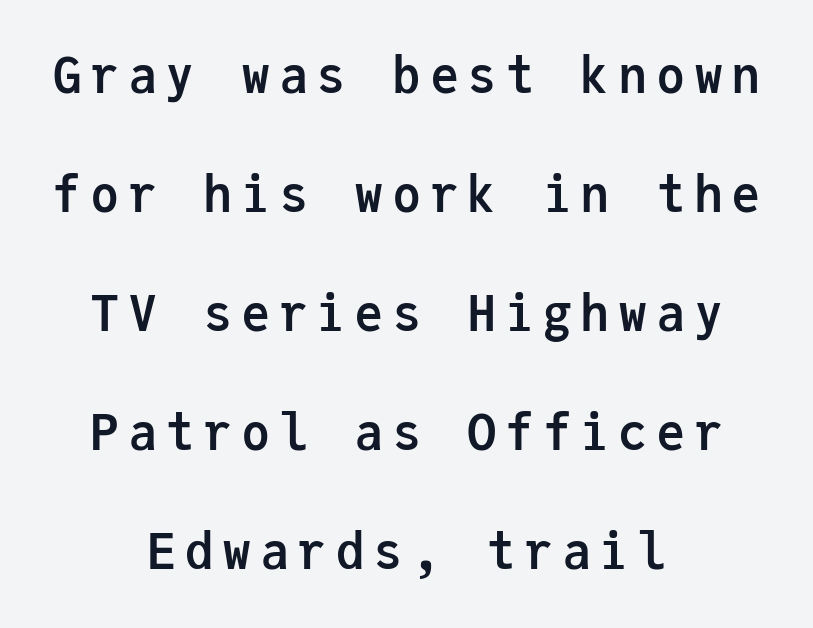
Q: Is the text bold? A: Yes.
Q: Is the text italic (slanted)? A: No, it is upright.
Q: Is the typeface a serif or a sans-serif typeface? A: Sans-serif.
Q: Is the text underlined? A: No.
Q: How is the paragraph aligned? A: Centered.
Q: Is the spacing between lines tight, normal or loose? A: Loose.
Q: Width (condensed, normal, or wide)? A: Normal.
Q: Stroke contrast? A: Low.
Q: x-height? A: Medium.
Q: Monospaced? A: Yes.
